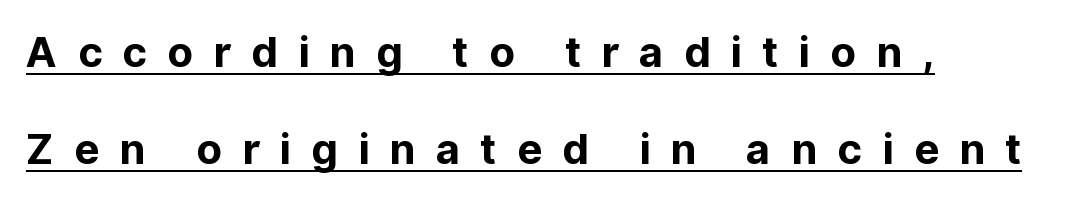
The image shows 42 px bold sans-serif type, upright; set left-aligned, loose line spacing (2.3x), unusually wide letter spacing (+0.48 em), underlined; low stroke contrast and a medium x-height.
